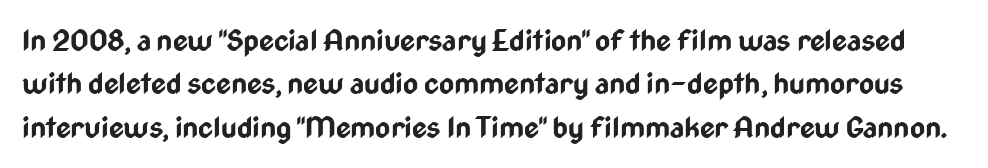
Q: Is the text bold? A: Yes.
Q: Is the text italic (slanted)? A: No, it is upright.
Q: Is the typeface a serif or a sans-serif typeface? A: Sans-serif.
Q: Is the text underlined? A: No.
Q: Is the spacing between letters normal or unusually wide? A: Normal.
Q: Is the spacing between lines tight, normal or loose? A: Normal.
Q: Width (condensed, normal, or wide)? A: Condensed.
Q: Stroke contrast? A: Low.
Q: x-height? A: Medium.
Q: Monospaced? A: No.
